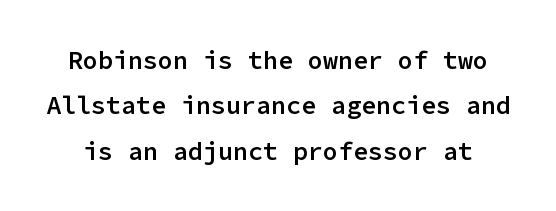
{"italic": "no", "bold": "semi", "underline": "no", "line_spacing_ratio": 1.82, "letter_spacing": "normal", "letter_spacing_em": 0.0, "glyph_px": 25}
